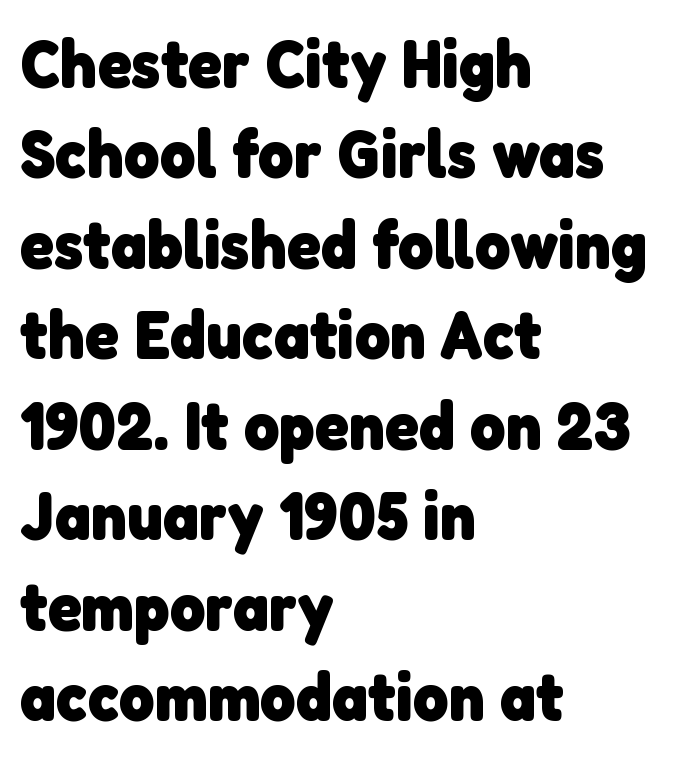
{"serif": "no", "bold": "yes", "weight": "heavy", "width": "normal", "stroke_contrast": "low", "x_height": "medium", "monospaced": "no", "underline": "no", "align": "left", "line_spacing": "normal", "line_spacing_ratio": 1.33, "letter_spacing": "normal", "letter_spacing_em": 0.0, "glyph_px": 68}
